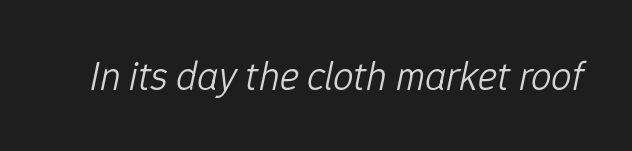
Stems and bowls with no extra thickness — not bold. The gap between lines stays unmarked. Quick note: italic. You could not count columns in this text — the font is proportionally spaced. This sample uses plain, unmodified letter spacing.
